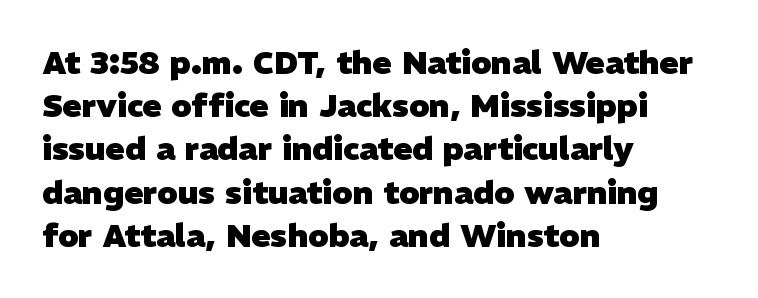
The line texture is even and compact thanks to regular tracking. If you drew a ruler down the left edge, every line would touch it. Lines of text with bare space underneath. You'd pick this weight for a headline — it's a proper bold.
